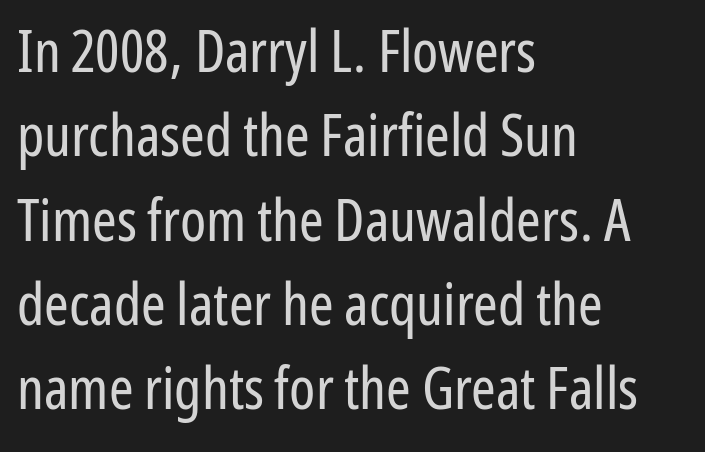
Does the type have serifs? No, each stem ends abruptly. The letters sit at their default tracking, neither squeezed nor spread. Spacing verdict: proportional, widths tailored to each character. Do the letters lean? They stand straight. Leading matches the norm, producing a regular column. Teacher's note: observe the even left margin — that is flush-left alignment.
